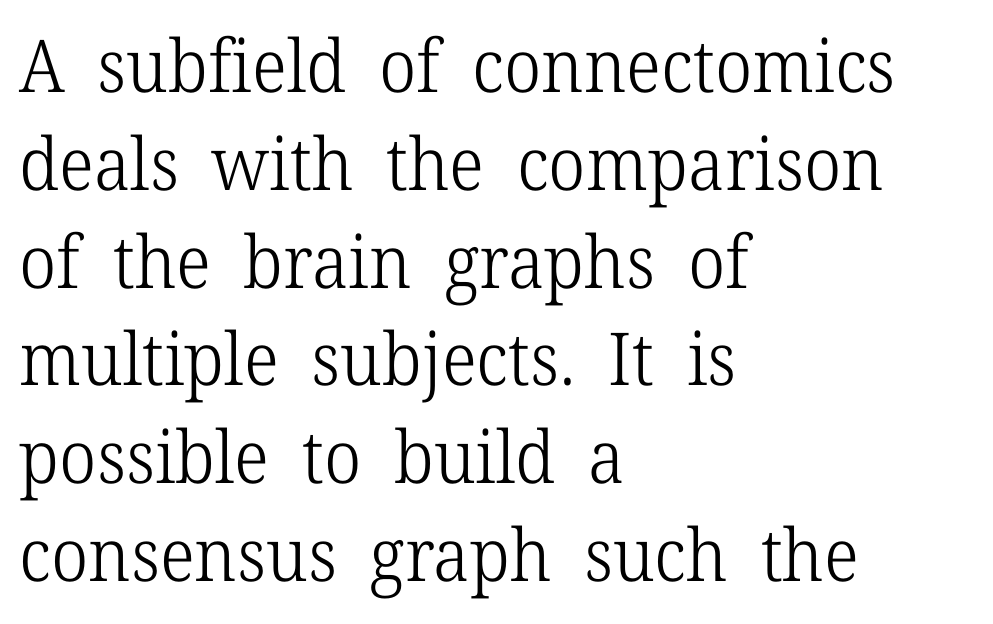
The image shows 73 px light serif type, upright; set left-aligned, normal line spacing (1.34x), normal letter spacing, not underlined; low stroke contrast and a medium x-height.
